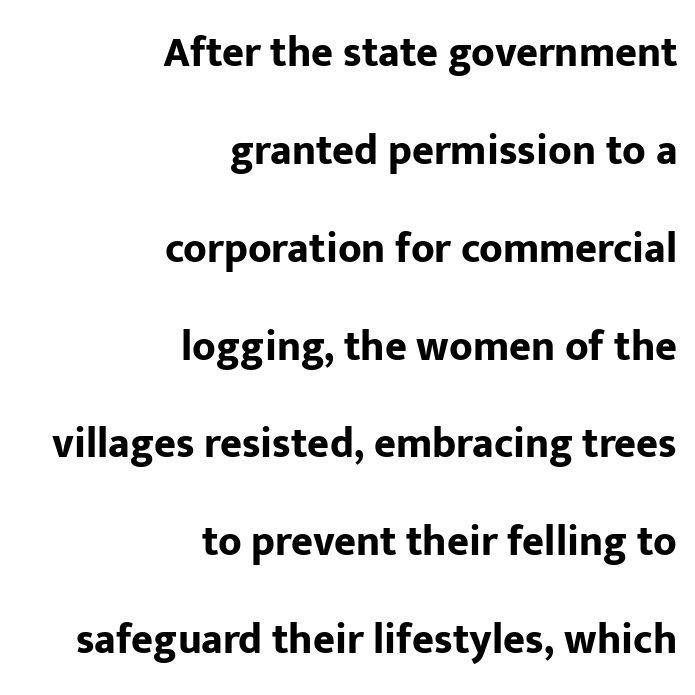
Interline gaps are noticeably wide in this sample. Typographically, this falls in the sans-serif category. The glyphs are unaccompanied by any horizontal stroke below them. Horizontally, the lines are justified to the trailing edge only. Is there any slant? The stems are plumb. The passage shown is typed in a proportional face where columns would drift.
